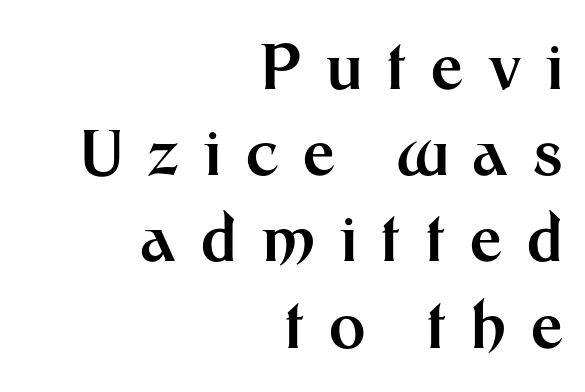
{"serif": "no", "italic": "no", "bold": "yes", "weight": "bold", "width": "normal", "stroke_contrast": "medium", "x_height": "medium", "monospaced": "no", "underline": "no", "align": "right", "line_spacing": "normal", "line_spacing_ratio": 1.39, "letter_spacing": "wide", "letter_spacing_em": 0.4, "glyph_px": 62}
